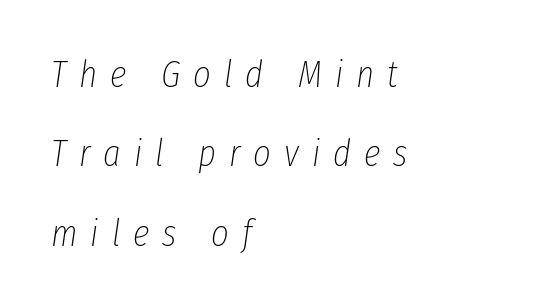
Q: Is the text bold? A: No.
Q: Is the text italic (slanted)? A: Yes, it leans right by about 8 degrees.
Q: Is the text underlined? A: No.
Q: How is the paragraph aligned? A: Left-aligned.
Q: Is the spacing between letters normal or unusually wide? A: Unusually wide.
Q: Is the spacing between lines tight, normal or loose? A: Loose.
Q: Width (condensed, normal, or wide)? A: Condensed.
Q: Stroke contrast? A: Low.
Q: x-height? A: Medium.
Q: Monospaced? A: No.
